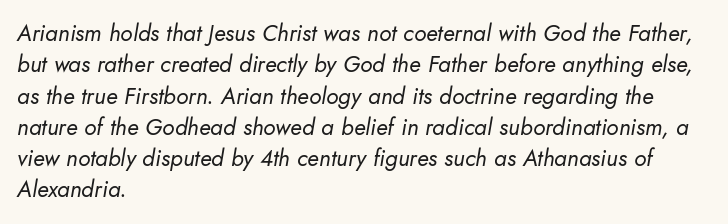
The passage shown is not bold in any degree. The face used here is rendered with its standard letterfit. Would a proofreader flag this as italicized? Yes. What's the leading like? Ordinary, nothing unusual. One-word summary of the alignment: left. Plain, unruled lines of type.
